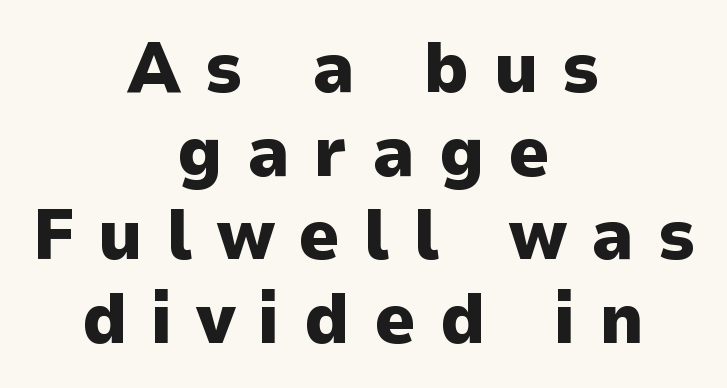
The image shows 72 px heavy sans-serif type, upright; set centered, line spacing 1.16x, unusually wide letter spacing (+0.33 em), not underlined; low stroke contrast and a medium x-height.
